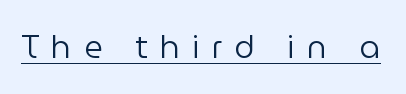
Q: Is the text bold? A: No.
Q: Is the text italic (slanted)? A: No, it is upright.
Q: Is the typeface a serif or a sans-serif typeface? A: Sans-serif.
Q: Is the text underlined? A: Yes.
Q: Is the spacing between letters normal or unusually wide? A: Unusually wide.
Q: Width (condensed, normal, or wide)? A: Normal.
Q: Stroke contrast? A: Low.
Q: x-height? A: Medium.
Q: Monospaced? A: No.
